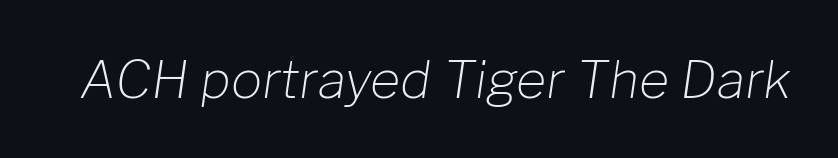
{"italic": "yes", "lean": "right", "slant_degrees": 8, "bold": "no", "weight": "light", "width": "normal", "stroke_contrast": "low", "x_height": "medium", "monospaced": "no", "underline": "no", "letter_spacing": "normal", "letter_spacing_em": 0.0, "glyph_px": 52}
